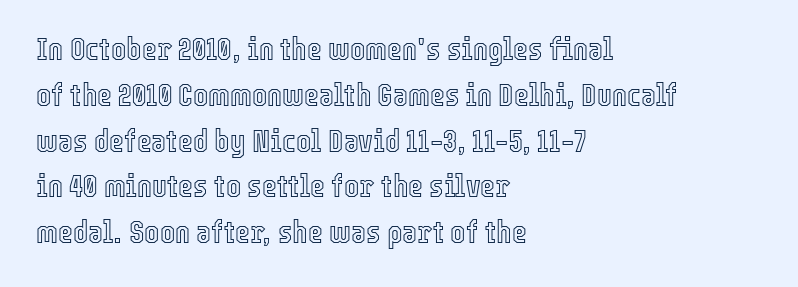
The image shows 32 px condensed type, upright; set left-aligned, normal line spacing (1.43x), normal letter spacing, not underlined; a medium x-height.
